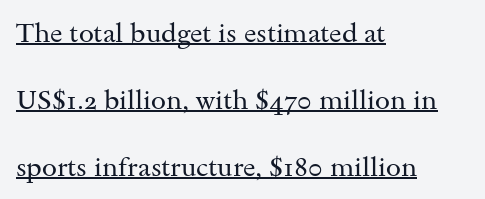
Does extra space separate the letters? No, they use regular spacing. The characters are drawn with everyday or finer stroke widths. You could fit nearly another row in the gap between these rows. What decoration does the sample have? An underline. Compared with a centered layout, this one pins lines to the left instead. No italicization has been applied; the sample stays upright.
